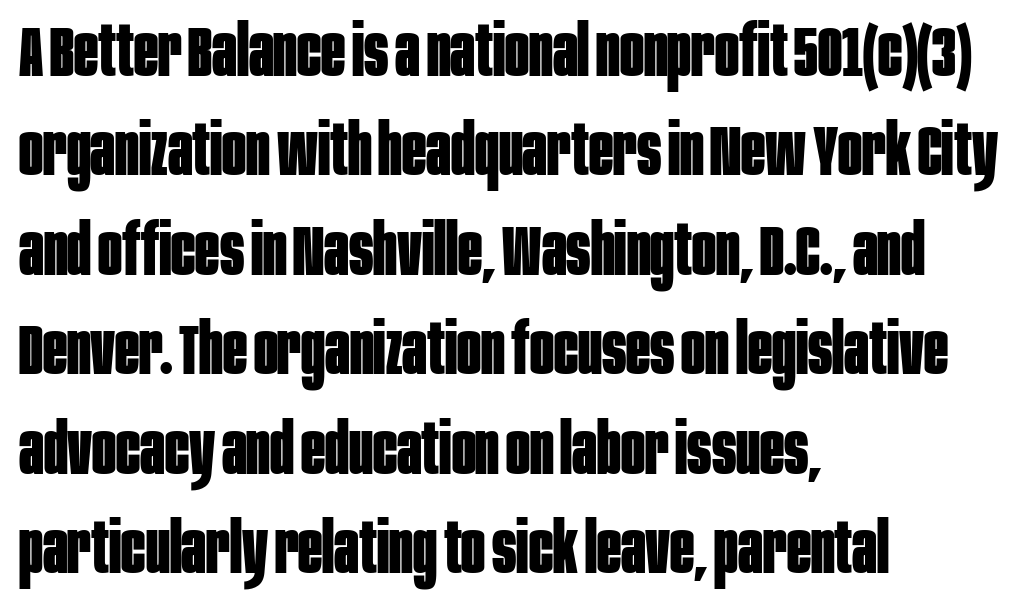
The characters display no serif detailing; their extremities are plain. Its strokes are broad and dark, the hallmark of bold type. Words float on clear page, feet unadorned. Spacing between characters is what you'd get straight out of the box.
